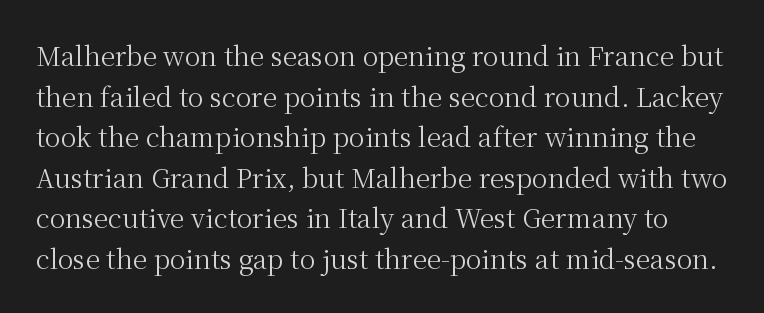
The image shows 26 px text type, upright; set normal line spacing (1.56x), normal letter spacing, not underlined.
